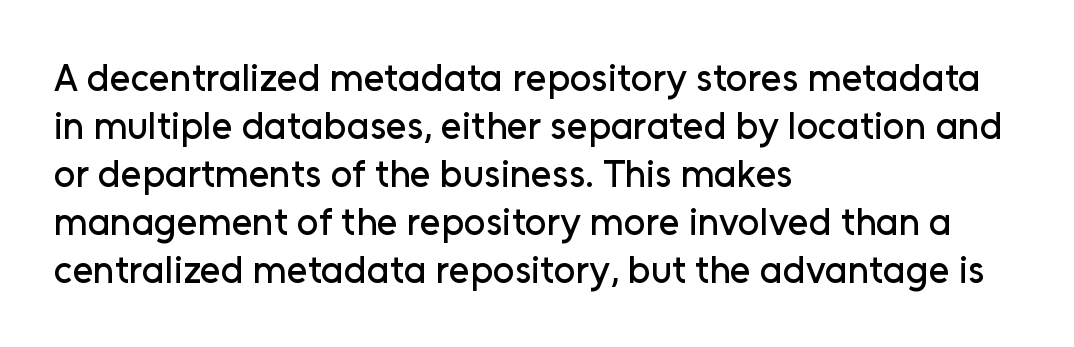
Is the letter spacing exaggerated? No — it looks like the ordinary default. The rendering uses natural spacing where letterforms have individual widths. Posture: upright roman. Summary of vertical rhythm: regular, with standard interline spacing. Notice how the passage keeps a crisp vertical edge on the left only.
